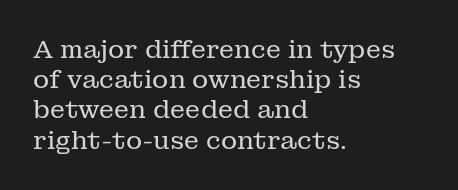
Q: Is the text bold? A: No.
Q: Is the text italic (slanted)? A: No, it is upright.
Q: Is the text underlined? A: No.
Q: How is the paragraph aligned? A: Left-aligned.
Q: Is the spacing between letters normal or unusually wide? A: Normal.
